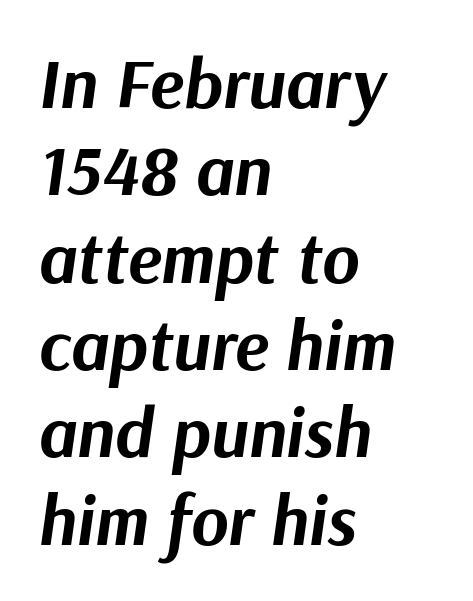
The image shows 71 px bold type, italic (leaning right); set left-aligned, line spacing 1.23x, normal letter spacing, not underlined; medium stroke contrast and a medium x-height.
